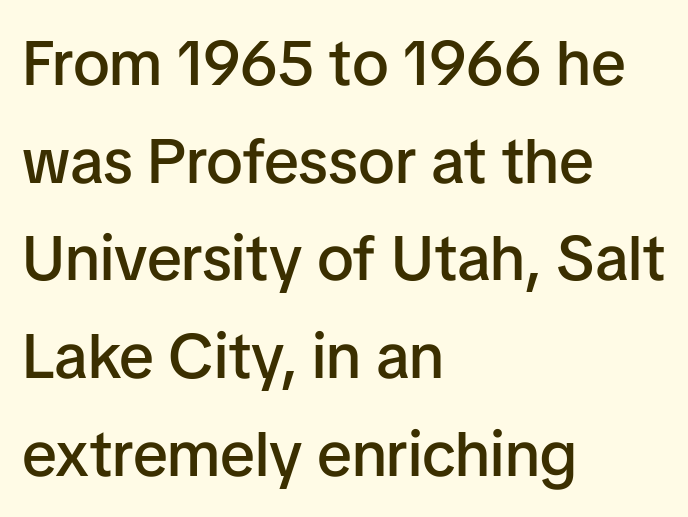
Its strokes are somewhat broadened, the hallmark of semibold type. The zone under the glyphs is completely vacant. No feet cap the strokes, marking this as sans-serif type. Does the leading feel generous? No, just average.
